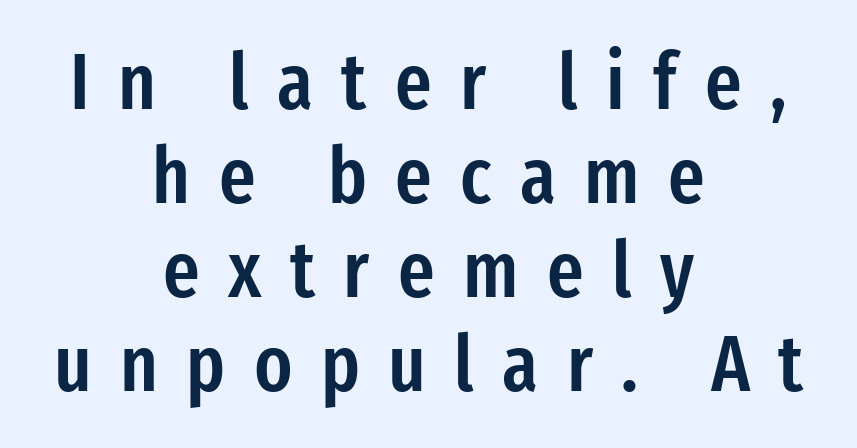
Check where the strokes stop: nothing finishes them off — pure sans. Each word looks stretched out because of the extra space between its letters. One-word summary of the alignment: center. Note the varied advance widths — an 'i' is clearly narrower than an 'm'. Nope, not italic — everything's standing straight. The string is rendered with underlining switched off.
